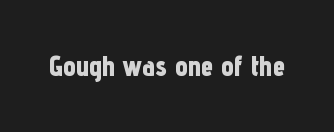
The image shows 28 px bold, condensed sans-serif type, upright; set normal letter spacing, not underlined; low stroke contrast and a medium x-height.
